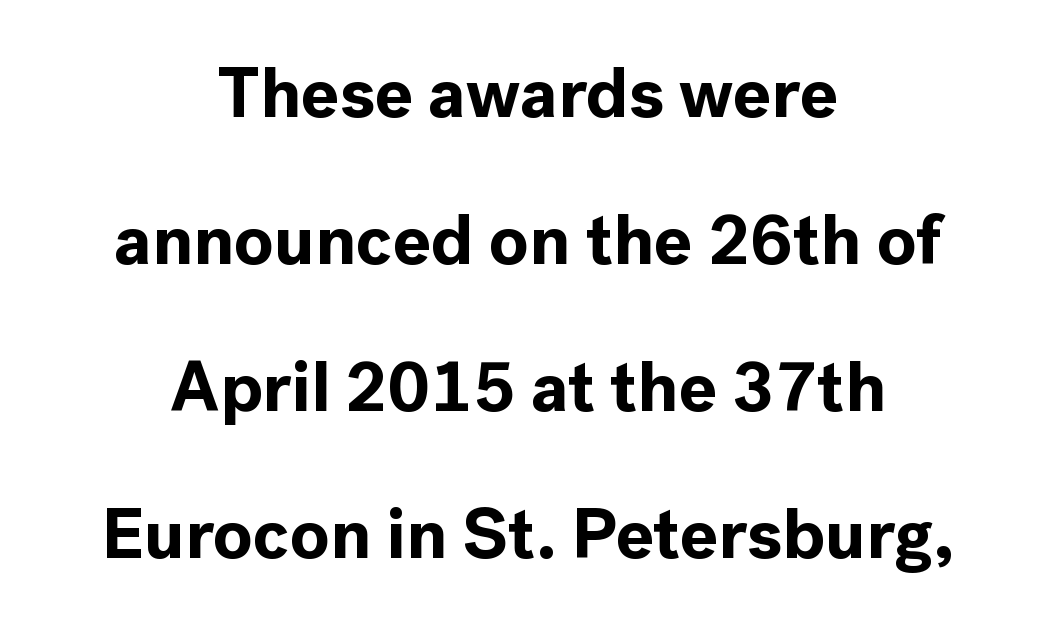
Q: Is the text bold? A: Yes.
Q: Is the text italic (slanted)? A: No, it is upright.
Q: Is the typeface a serif or a sans-serif typeface? A: Sans-serif.
Q: Is the text underlined? A: No.
Q: How is the paragraph aligned? A: Centered.
Q: Is the spacing between letters normal or unusually wide? A: Normal.
Q: Is the spacing between lines tight, normal or loose? A: Loose.
Q: Width (condensed, normal, or wide)? A: Normal.
Q: x-height? A: Medium.
Q: Monospaced? A: No.
